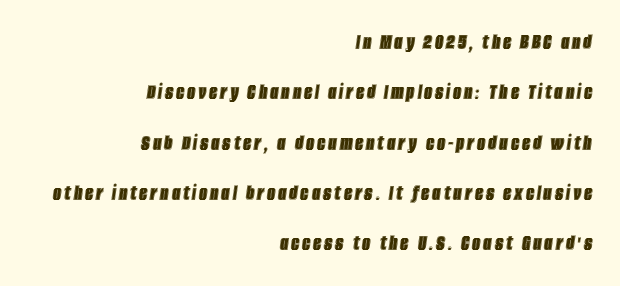
This is oblique type, the kind used for emphasis or titles. In CSS terms this would be text-align: right. Words float on clear page, feet unadorned. A great deal of white space separates one row of letters from the next.
